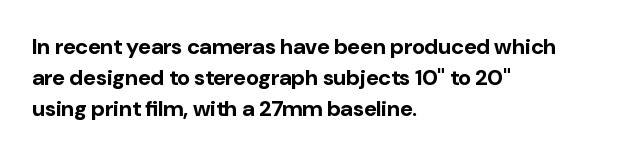
The image shows 22 px bold type, upright; set left-aligned, normal line spacing (1.41x), normal letter spacing, not underlined.
